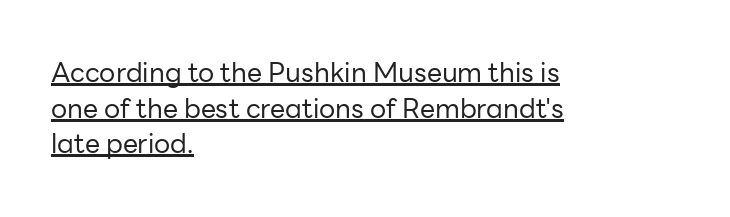
Q: Is the text bold? A: No.
Q: Is the text italic (slanted)? A: No, it is upright.
Q: Is the text underlined? A: Yes.
Q: How is the paragraph aligned? A: Left-aligned.
Q: Is the spacing between letters normal or unusually wide? A: Normal.
Q: Is the spacing between lines tight, normal or loose? A: Normal.
